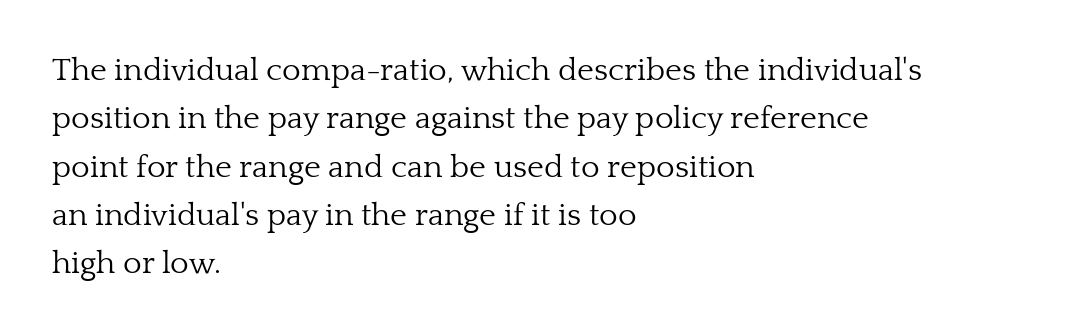
Q: Is the text bold? A: No.
Q: Is the text italic (slanted)? A: No, it is upright.
Q: Is the typeface a serif or a sans-serif typeface? A: Serif.
Q: Is the text underlined? A: No.
Q: How is the paragraph aligned? A: Left-aligned.
Q: Is the spacing between letters normal or unusually wide? A: Normal.
Q: Is the spacing between lines tight, normal or loose? A: Normal.
Q: Width (condensed, normal, or wide)? A: Normal.
Q: Stroke contrast? A: Low.
Q: x-height? A: Medium.
Q: Monospaced? A: No.
